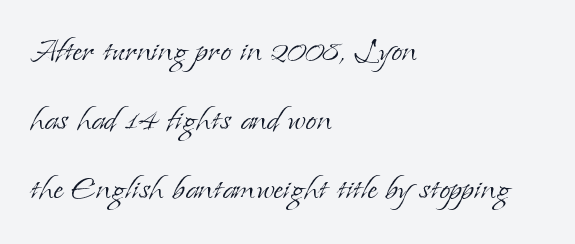
The image shows 40 px light serif type; set left-aligned, line spacing 1.72x, normal letter spacing, not underlined; low stroke contrast and a small x-height.
